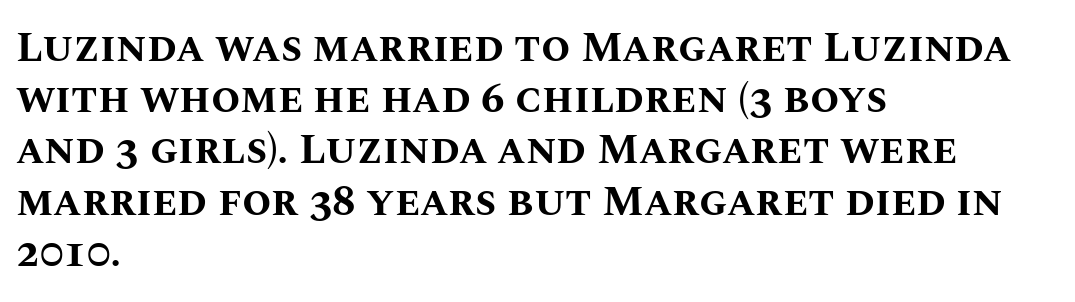
{"italic": "no", "bold": "yes", "weight": "bold", "width": "normal", "stroke_contrast": "medium", "x_height": "large", "monospaced": "no", "underline": "no", "align": "left", "line_spacing_ratio": 1.22, "letter_spacing": "normal", "letter_spacing_em": 0.0, "glyph_px": 42}
